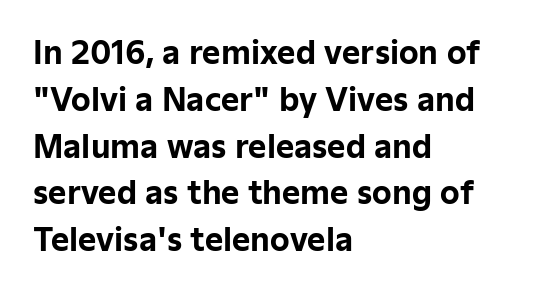
{"serif": "no", "italic": "no", "bold": "yes", "weight": "bold", "width": "normal", "stroke_contrast": "low", "x_height": "medium", "monospaced": "no", "underline": "no", "align": "left", "line_spacing": "normal", "line_spacing_ratio": 1.51, "letter_spacing": "normal", "letter_spacing_em": 0.0, "glyph_px": 31}
